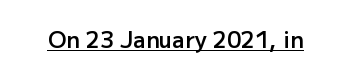
Q: Is the text bold? A: Semi-bold.
Q: Is the text italic (slanted)? A: No, it is upright.
Q: Is the text underlined? A: Yes.
Q: Is the spacing between letters normal or unusually wide? A: Normal.
